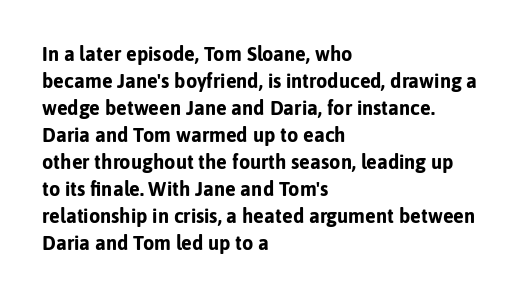
{"italic": "no", "bold": "yes", "underline": "no", "align": "left", "line_spacing": "normal", "line_spacing_ratio": 1.35, "letter_spacing": "normal", "letter_spacing_em": 0.0, "glyph_px": 20}
